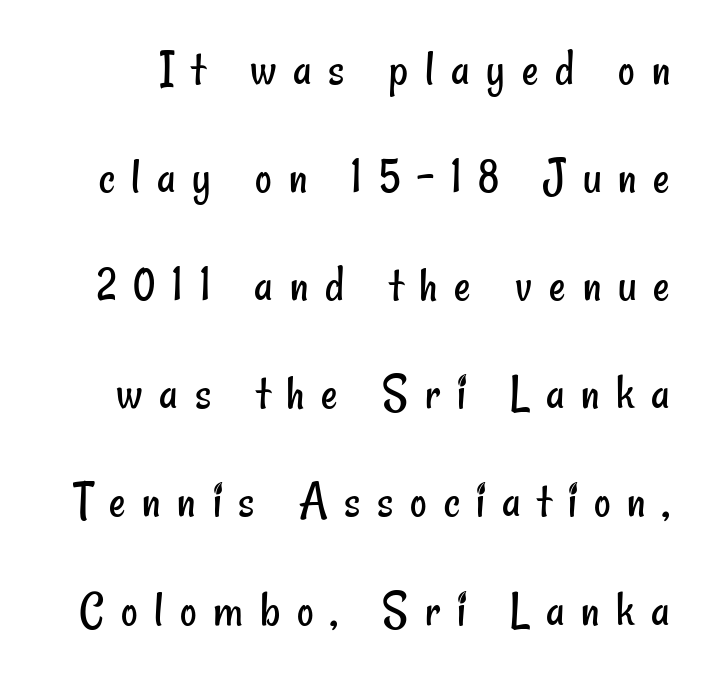
Q: Is the text bold? A: No.
Q: Is the typeface a serif or a sans-serif typeface? A: Sans-serif.
Q: Is the text underlined? A: No.
Q: Is the spacing between letters normal or unusually wide? A: Unusually wide.
Q: Is the spacing between lines tight, normal or loose? A: Loose.
Q: Width (condensed, normal, or wide)? A: Condensed.
Q: Stroke contrast? A: Low.
Q: x-height? A: Small.
Q: Monospaced? A: No.
